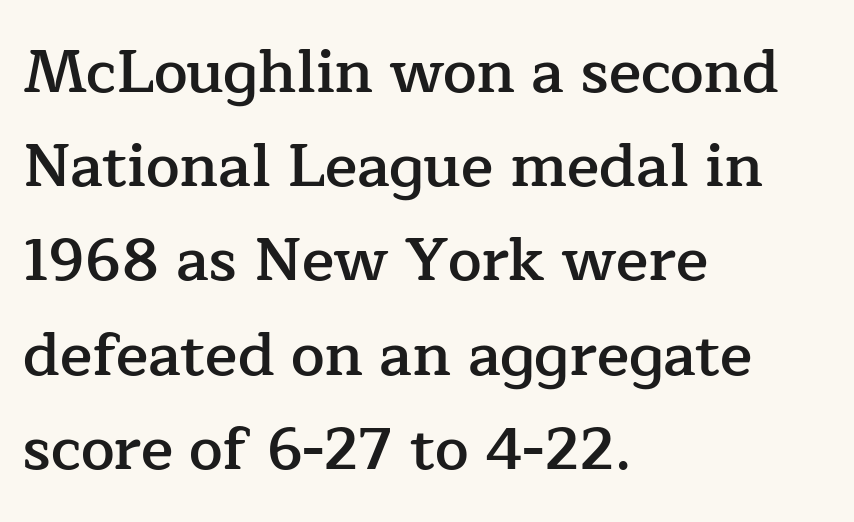
Q: Is the text bold? A: Semi-bold.
Q: Is the text italic (slanted)? A: No, it is upright.
Q: Is the typeface a serif or a sans-serif typeface? A: Serif.
Q: Is the text underlined? A: No.
Q: How is the paragraph aligned? A: Left-aligned.
Q: Is the spacing between letters normal or unusually wide? A: Normal.
Q: Is the spacing between lines tight, normal or loose? A: Normal.
Q: Width (condensed, normal, or wide)? A: Normal.
Q: Stroke contrast? A: Low.
Q: x-height? A: Medium.
Q: Monospaced? A: No.
